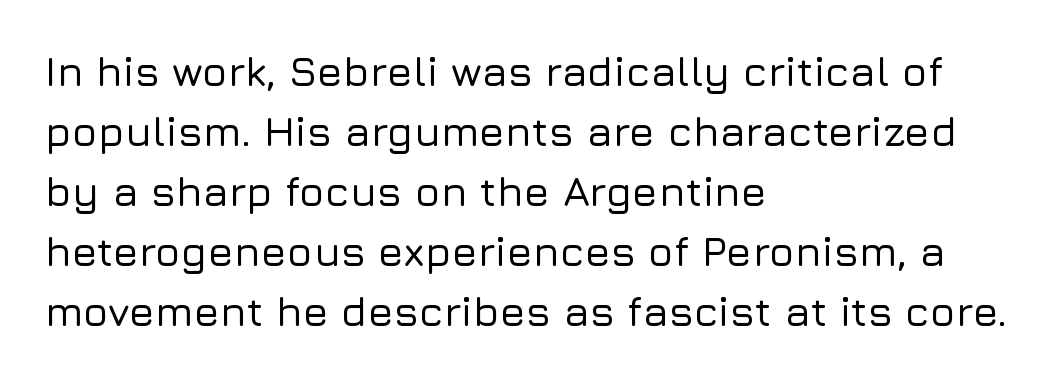
{"serif": "no", "italic": "no", "width": "normal", "stroke_contrast": "low", "x_height": "medium", "monospaced": "no", "underline": "no", "align": "left", "line_spacing": "normal", "line_spacing_ratio": 1.43, "letter_spacing": "normal", "letter_spacing_em": 0.0, "glyph_px": 42}
